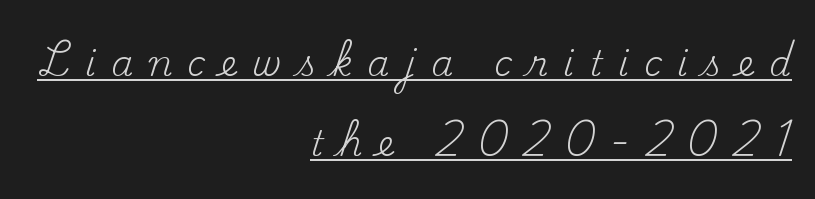
The image shows 35 px regular-weight serif type; set right-aligned, loose line spacing (2.29x), unusually wide letter spacing (+0.44 em), underlined; medium stroke contrast and a small x-height.
